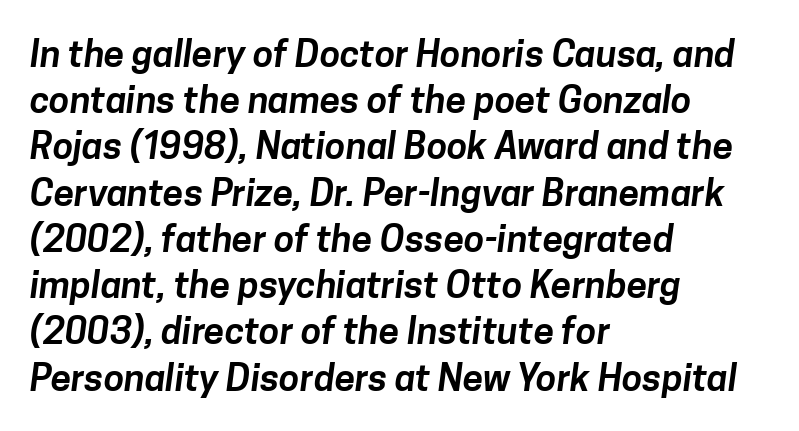
The type is set solid horizontally, with unmodified tracking. The leading is moderate, giving the passage an even texture. Serif or sans? Sans — the stroke terminals are bare. Which margin do the lines hug? The left one — the right edge is uneven. Nobody drew a line under any word here.
